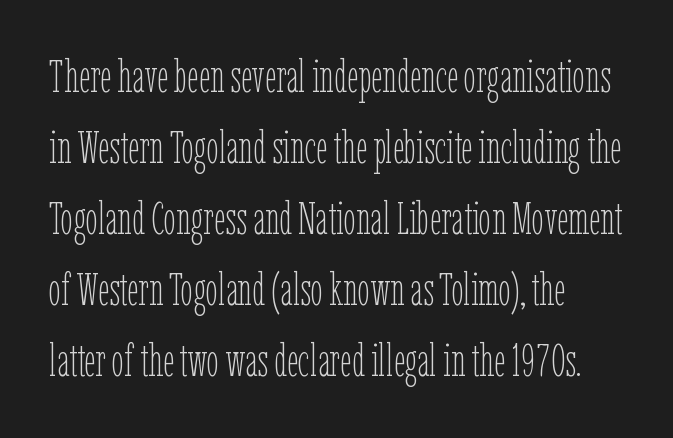
{"italic": "no", "bold": "no", "weight": "thin", "width": "condensed", "stroke_contrast": "low", "x_height": "medium", "monospaced": "no", "underline": "no", "align": "left", "line_spacing": "normal", "line_spacing_ratio": 1.58, "letter_spacing": "normal", "letter_spacing_em": 0.0, "glyph_px": 45}
